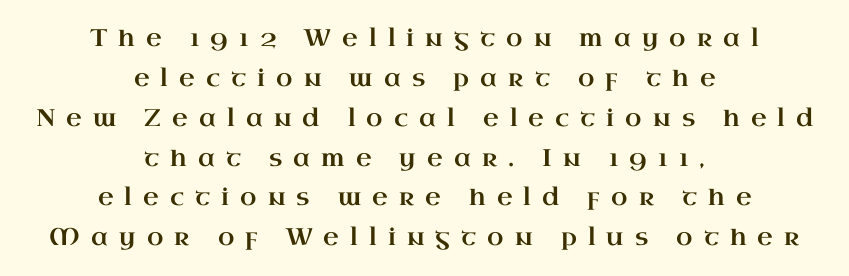
Q: Is the text italic (slanted)? A: No, it is upright.
Q: Is the text underlined? A: No.
Q: How is the paragraph aligned? A: Centered.
Q: Is the spacing between letters normal or unusually wide? A: Unusually wide.
Q: Is the spacing between lines tight, normal or loose? A: Normal.
